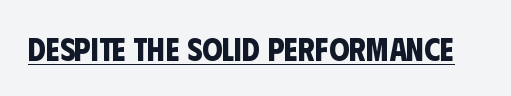
Q: Is the text bold? A: Yes.
Q: Is the typeface a serif or a sans-serif typeface? A: Sans-serif.
Q: Is the text underlined? A: Yes.
Q: Is the spacing between letters normal or unusually wide? A: Normal.
Q: Width (condensed, normal, or wide)? A: Condensed.
Q: Stroke contrast? A: Low.
Q: x-height? A: Large.
Q: Monospaced? A: No.
